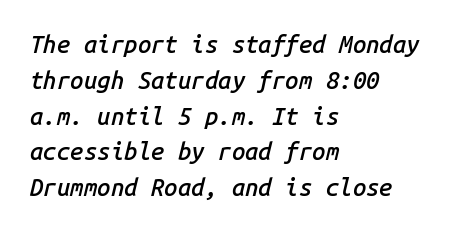
{"italic": "yes", "lean": "right", "slant_degrees": 14, "bold": "semi", "underline": "no", "align": "left", "line_spacing": "normal", "line_spacing_ratio": 1.49, "letter_spacing": "normal", "letter_spacing_em": 0.0, "glyph_px": 24}
